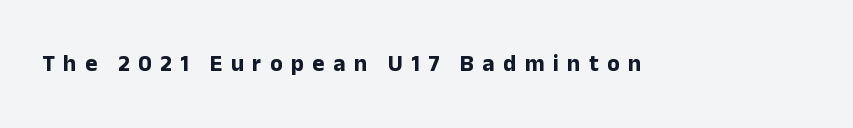
Tracking value appears strongly positive — letters spread wide. The type sits square on the baseline with zero lean. The baseline area is clear. Pretty heavy lettering here — definitely bold.
